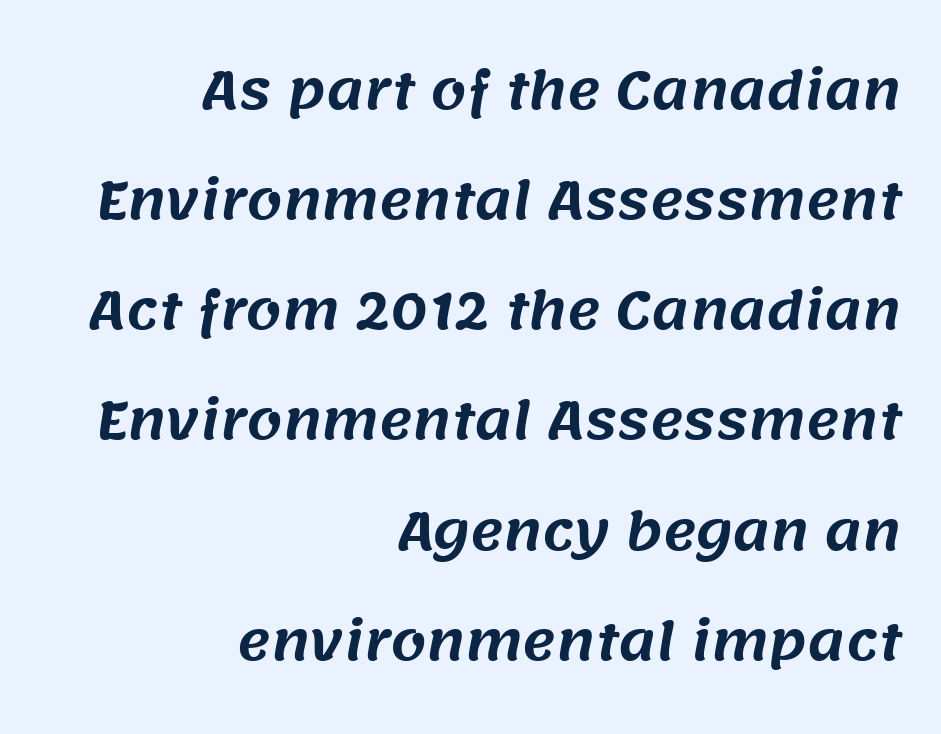
Q: Is the typeface a serif or a sans-serif typeface? A: Sans-serif.
Q: Is the text underlined? A: No.
Q: How is the paragraph aligned? A: Right-aligned.
Q: Is the spacing between letters normal or unusually wide? A: Normal.
Q: Is the spacing between lines tight, normal or loose? A: Loose.
Q: Width (condensed, normal, or wide)? A: Normal.
Q: Stroke contrast? A: Medium.
Q: x-height? A: Large.
Q: Monospaced? A: No.
